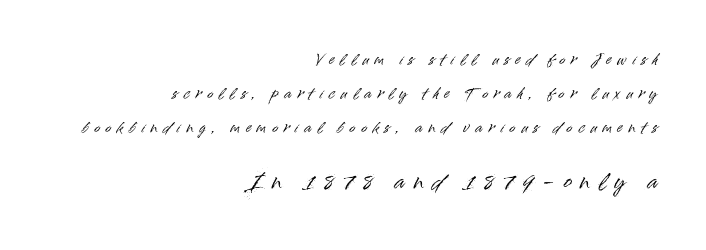
{"underline": "no", "align": "right", "line_spacing": "loose", "line_spacing_ratio": 2.43, "letter_spacing": "wide", "letter_spacing_em": 0.43, "larger_block": "second", "size_ratio": 1.43, "glyph_px": 20}
